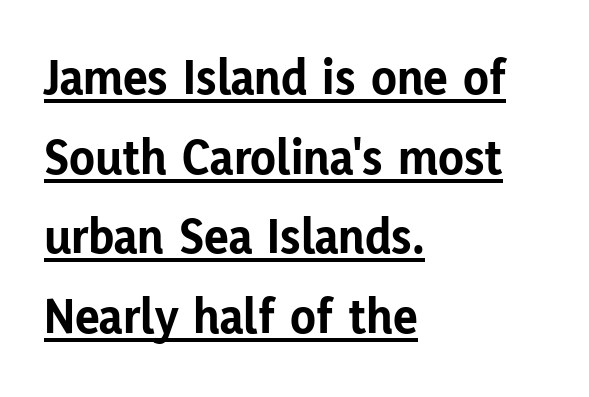
{"serif": "no", "italic": "no", "bold": "yes", "weight": "bold", "width": "normal", "stroke_contrast": "low", "x_height": "medium", "monospaced": "no", "underline": "yes", "align": "left", "line_spacing": "normal", "line_spacing_ratio": 1.53, "letter_spacing": "normal", "letter_spacing_em": 0.0, "glyph_px": 52}
